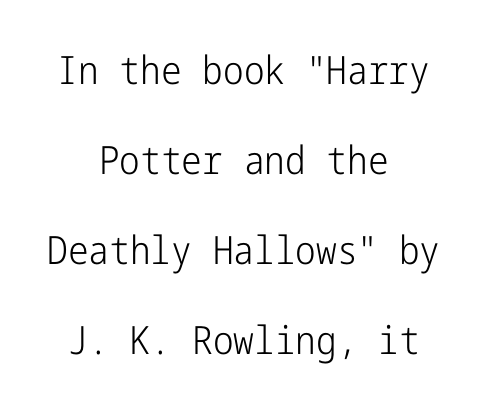
Q: Is the text bold? A: No.
Q: Is the text italic (slanted)? A: No, it is upright.
Q: Is the typeface a serif or a sans-serif typeface? A: Sans-serif.
Q: Is the text underlined? A: No.
Q: How is the paragraph aligned? A: Centered.
Q: Is the spacing between letters normal or unusually wide? A: Normal.
Q: Is the spacing between lines tight, normal or loose? A: Loose.
Q: Width (condensed, normal, or wide)? A: Condensed.
Q: Stroke contrast? A: Low.
Q: x-height? A: Medium.
